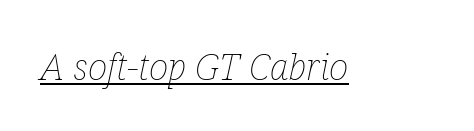
{"italic": "yes", "lean": "right", "slant_degrees": 12, "bold": "no", "weight": "thin", "width": "condensed", "stroke_contrast": "low", "x_height": "medium", "monospaced": "no", "underline": "yes", "letter_spacing": "normal", "letter_spacing_em": 0.0, "glyph_px": 37}
